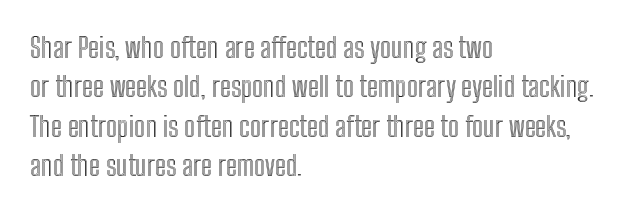
Reading down the block, your eye returns to a fixed left position each line. Proportional: the letters do not fall into vertical columns. This sample uses an upright cut, with every glyph sitting square on the baseline. Check the space under the baseline: it is left empty. If you measured baseline to baseline, you'd find a middling distance.
